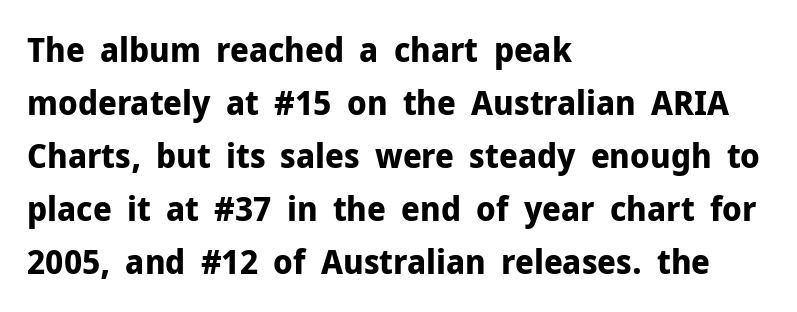
{"serif": "no", "italic": "no", "bold": "yes", "weight": "bold", "width": "normal", "stroke_contrast": "low", "x_height": "medium", "monospaced": "no", "underline": "no", "align": "left", "line_spacing": "normal", "line_spacing_ratio": 1.56, "letter_spacing": "normal", "letter_spacing_em": 0.0, "glyph_px": 34}
